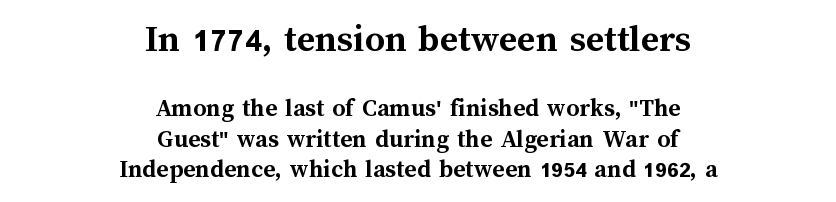
The image shows 39 px semibold type, upright; set centered, line spacing 1.16x, normal letter spacing, not underlined; the first (top) block is 1.5x larger; medium stroke contrast and a medium x-height.
